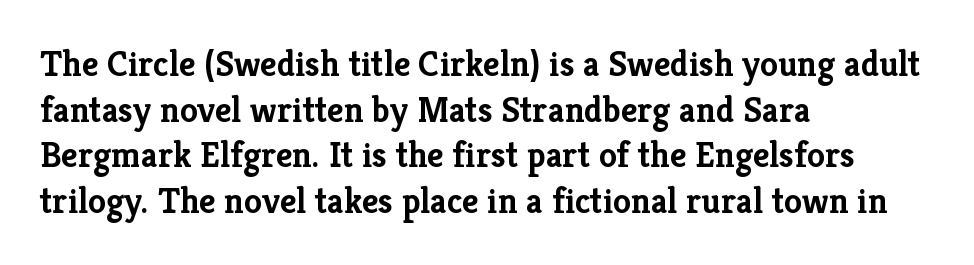
{"serif": "yes", "italic": "no", "bold": "yes", "weight": "semibold", "width": "normal", "stroke_contrast": "low", "x_height": "medium", "monospaced": "no", "underline": "no", "align": "left", "line_spacing": "normal", "line_spacing_ratio": 1.27, "letter_spacing": "normal", "letter_spacing_em": 0.0, "glyph_px": 36}
